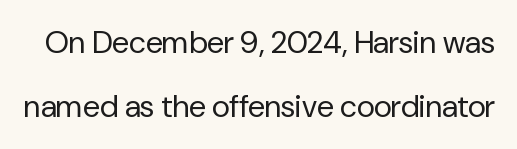
Q: Is the text bold? A: No.
Q: Is the text italic (slanted)? A: No, it is upright.
Q: Is the typeface a serif or a sans-serif typeface? A: Sans-serif.
Q: Is the text underlined? A: No.
Q: Is the spacing between letters normal or unusually wide? A: Normal.
Q: Is the spacing between lines tight, normal or loose? A: Loose.
Q: Width (condensed, normal, or wide)? A: Normal.
Q: Stroke contrast? A: Low.
Q: x-height? A: Medium.
Q: Monospaced? A: No.
